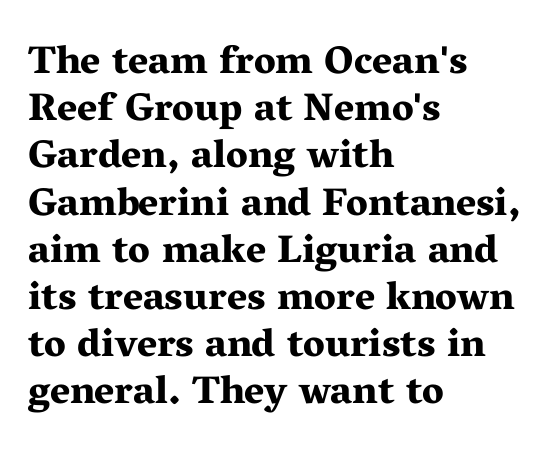
The image shows 39 px bold, wide serif type, upright; set left-aligned, line spacing 1.21x, normal letter spacing, not underlined; medium stroke contrast and a medium x-height.
